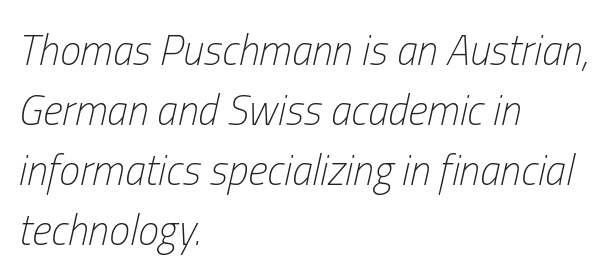
Q: Is the text bold? A: No.
Q: Is the text italic (slanted)? A: Yes, it leans right by about 13 degrees.
Q: Is the text underlined? A: No.
Q: How is the paragraph aligned? A: Left-aligned.
Q: Is the spacing between letters normal or unusually wide? A: Normal.
Q: Is the spacing between lines tight, normal or loose? A: Normal.
Q: Width (condensed, normal, or wide)? A: Condensed.
Q: Stroke contrast? A: Low.
Q: x-height? A: Medium.
Q: Monospaced? A: No.
